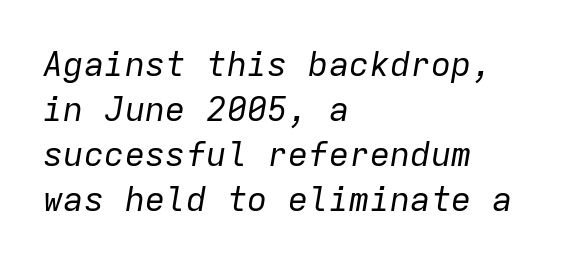
{"italic": "yes", "lean": "right", "slant_degrees": 9, "bold": "no", "weight": "regular", "width": "normal", "stroke_contrast": "low", "x_height": "medium", "monospaced": "yes", "underline": "no", "align": "left", "line_spacing": "normal", "line_spacing_ratio": 1.32, "letter_spacing": "normal", "letter_spacing_em": 0.0, "glyph_px": 34}
